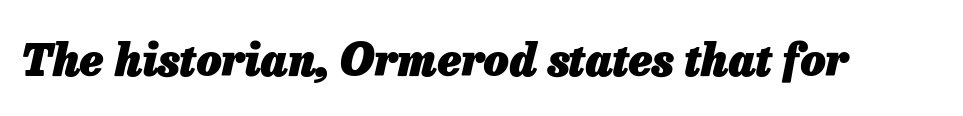
Q: Is the text bold? A: Yes.
Q: Is the text italic (slanted)? A: Yes, it leans right by about 13 degrees.
Q: Is the text underlined? A: No.
Q: Is the spacing between letters normal or unusually wide? A: Normal.
Q: Width (condensed, normal, or wide)? A: Normal.
Q: Stroke contrast? A: Low.
Q: x-height? A: Medium.
Q: Monospaced? A: No.
